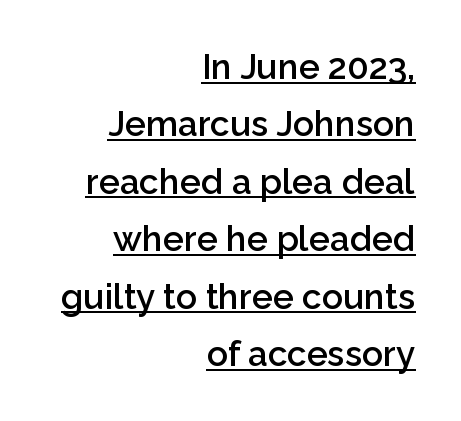
The face used here is a semibold: visibly heavier than regular, lighter than bold. The passage shown stacks its lines at a standard gap. A typesetter would call this zero additional tracking. Spacing verdict: proportional, widths tailored to each character. Designer's note — italics off, roman on. Honestly, the underline is the first thing you notice here.
